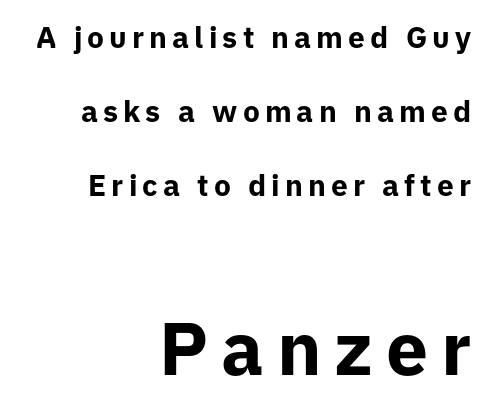
Q: Is the text bold? A: Yes.
Q: Is the text italic (slanted)? A: No, it is upright.
Q: Is the typeface a serif or a sans-serif typeface? A: Sans-serif.
Q: Is the text underlined? A: No.
Q: How is the paragraph aligned? A: Right-aligned.
Q: Is the spacing between lines tight, normal or loose? A: Loose.
Q: Which block of text is set in a larger size, the first (top) or the second (bottom)? A: The second (bottom) one.
Q: Width (condensed, normal, or wide)? A: Normal.
Q: Stroke contrast? A: Low.
Q: x-height? A: Medium.
Q: Monospaced? A: No.
